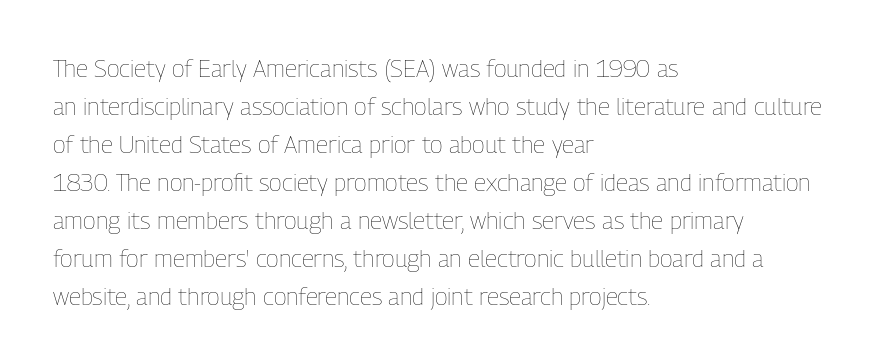
Q: Is the text bold? A: No.
Q: Is the text italic (slanted)? A: No, it is upright.
Q: Is the text underlined? A: No.
Q: How is the paragraph aligned? A: Left-aligned.
Q: Is the spacing between letters normal or unusually wide? A: Normal.
Q: Is the spacing between lines tight, normal or loose? A: Normal.
